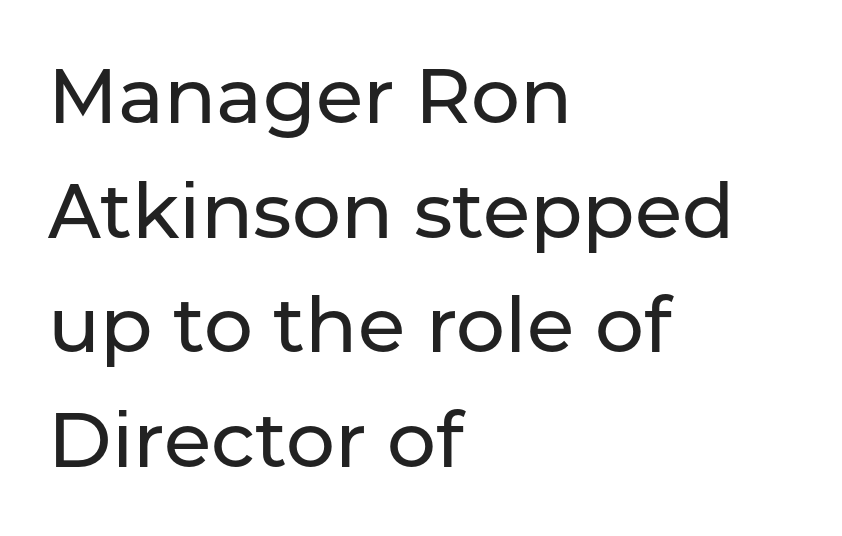
Q: Is the text italic (slanted)? A: No, it is upright.
Q: Is the typeface a serif or a sans-serif typeface? A: Sans-serif.
Q: Is the text underlined? A: No.
Q: How is the paragraph aligned? A: Left-aligned.
Q: Is the spacing between letters normal or unusually wide? A: Normal.
Q: Is the spacing between lines tight, normal or loose? A: Normal.
Q: Width (condensed, normal, or wide)? A: Normal.
Q: Stroke contrast? A: Low.
Q: x-height? A: Medium.
Q: Monospaced? A: No.
